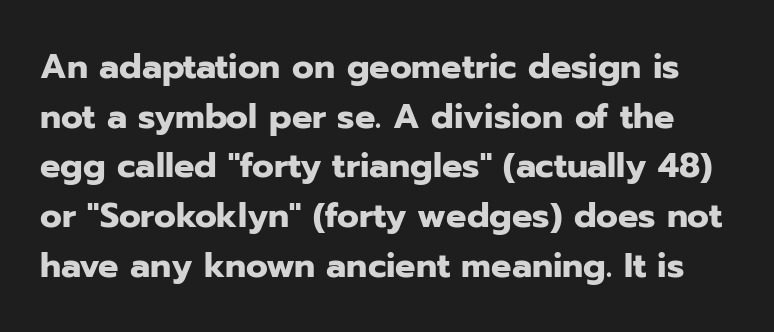
{"serif": "no", "italic": "no", "bold": "yes", "weight": "heavy", "width": "normal", "stroke_contrast": "low", "x_height": "medium", "monospaced": "no", "underline": "no", "line_spacing": "normal", "line_spacing_ratio": 1.46, "letter_spacing": "normal", "letter_spacing_em": 0.0, "glyph_px": 34}
